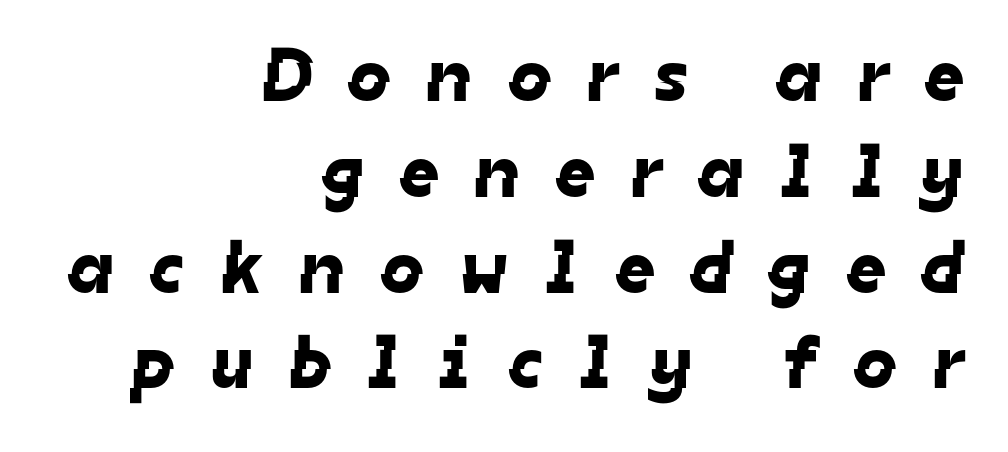
{"serif": "no", "width": "normal", "stroke_contrast": "low", "x_height": "medium", "monospaced": "no", "underline": "no", "align": "right", "line_spacing": "normal", "line_spacing_ratio": 1.26, "letter_spacing": "wide", "letter_spacing_em": 0.48, "glyph_px": 76}
